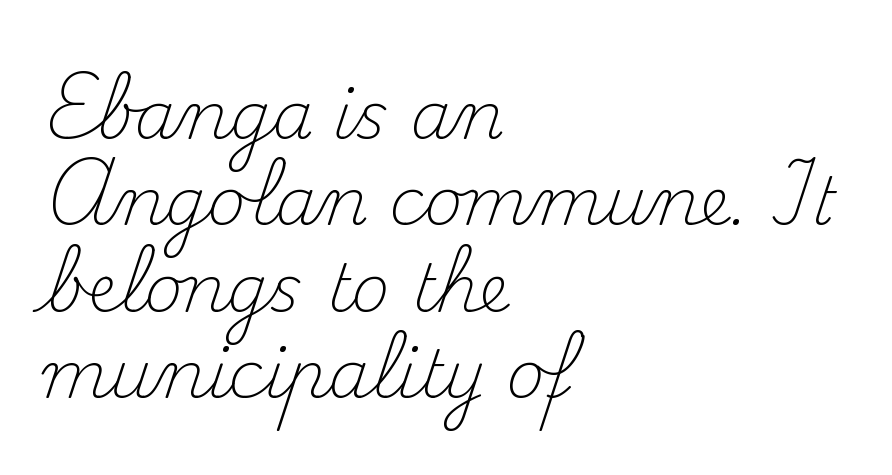
Q: Is the text bold? A: No.
Q: Is the text italic (slanted)? A: Yes.
Q: Is the typeface a serif or a sans-serif typeface? A: Serif.
Q: Is the text underlined? A: No.
Q: How is the paragraph aligned? A: Left-aligned.
Q: Is the spacing between letters normal or unusually wide? A: Normal.
Q: Is the spacing between lines tight, normal or loose? A: Normal.
Q: Width (condensed, normal, or wide)? A: Normal.
Q: Stroke contrast? A: Medium.
Q: x-height? A: Small.
Q: Monospaced? A: No.
